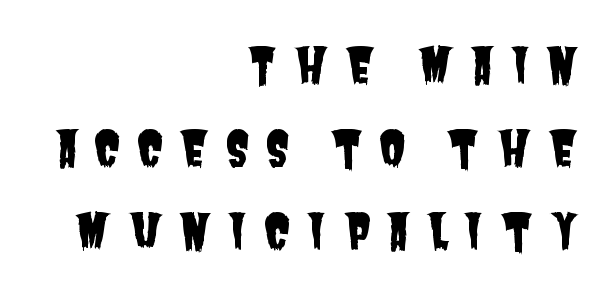
{"serif": "no", "width": "condensed", "stroke_contrast": "low", "x_height": "large", "monospaced": "no", "underline": "no", "align": "right", "line_spacing": "normal", "line_spacing_ratio": 1.69, "letter_spacing": "wide", "letter_spacing_em": 0.33, "glyph_px": 49}
